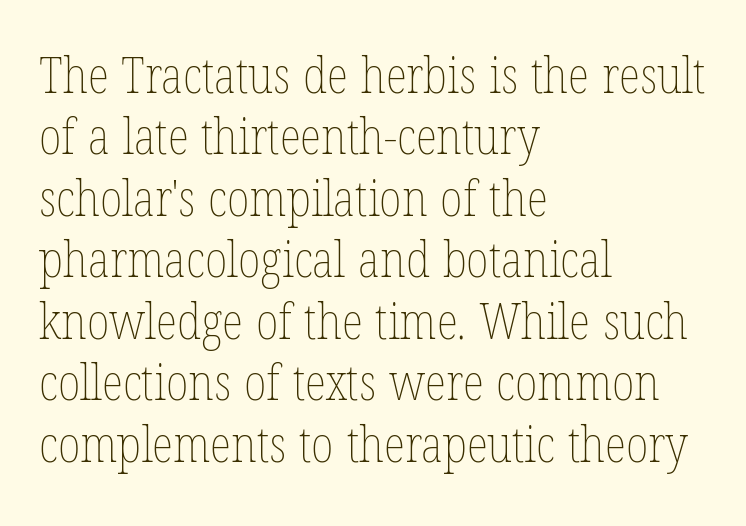
Proportional: the letters do not fall into vertical columns. Is there any slant? The stems are plumb. Think standard paragraph weight, or any step lighter than that. The horizontal fit of the characters is conventional and even.
